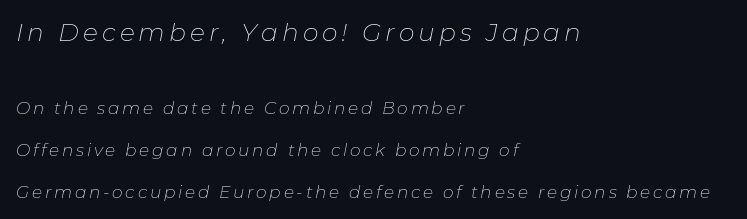
{"italic": "yes", "lean": "right", "slant_degrees": 11, "bold": "no", "underline": "no", "align": "left", "line_spacing": "loose", "line_spacing_ratio": 2.45, "larger_block": "first", "size_ratio": 1.47, "glyph_px": 25}
